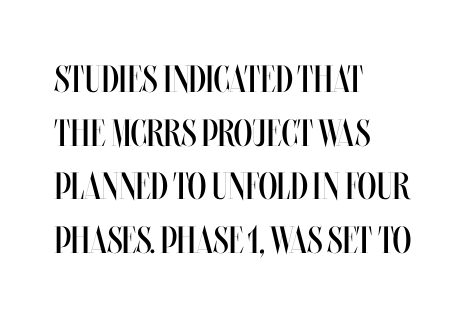
Q: Is the text bold? A: No.
Q: Is the text italic (slanted)? A: No, it is upright.
Q: Is the text underlined? A: No.
Q: How is the paragraph aligned? A: Left-aligned.
Q: Is the spacing between letters normal or unusually wide? A: Normal.
Q: Is the spacing between lines tight, normal or loose? A: Normal.
Q: Width (condensed, normal, or wide)? A: Condensed.
Q: Stroke contrast? A: Medium.
Q: x-height? A: Large.
Q: Monospaced? A: No.
